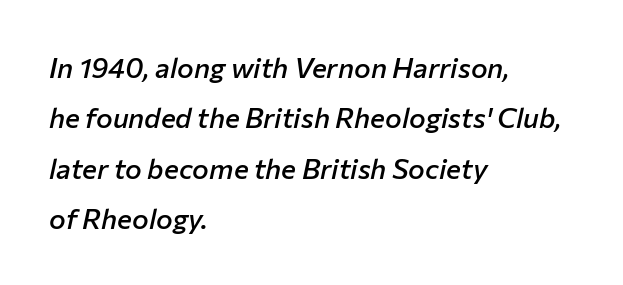
Q: Is the text bold? A: Semi-bold.
Q: Is the text italic (slanted)? A: Yes, it leans right by about 12 degrees.
Q: Is the text underlined? A: No.
Q: How is the paragraph aligned? A: Left-aligned.
Q: Is the spacing between letters normal or unusually wide? A: Normal.
Q: Width (condensed, normal, or wide)? A: Normal.
Q: Stroke contrast? A: Low.
Q: x-height? A: Medium.
Q: Monospaced? A: No.
